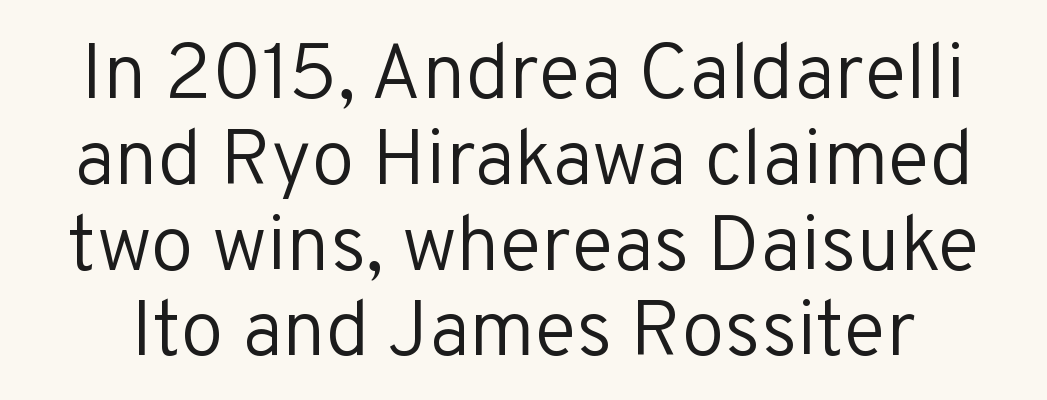
The image shows 78 px regular-weight sans-serif type, upright; set tight line spacing (1.1x), normal letter spacing, not underlined; low stroke contrast and a medium x-height.
